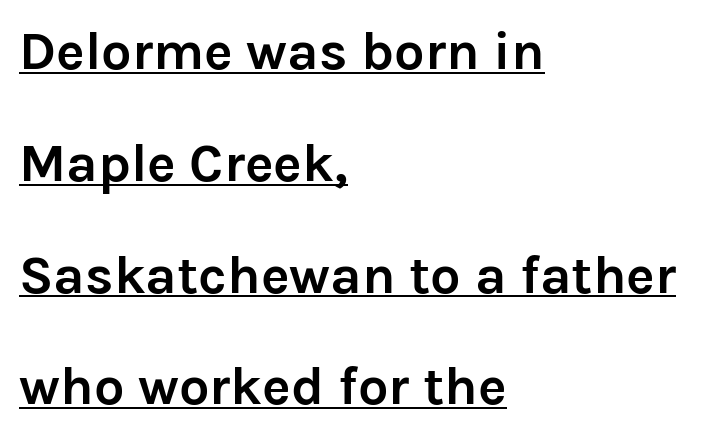
No italicization has been applied; the sample stays upright. A baseline rule has been typeset under these characters. Which margin do the lines hug? The left one — the right edge is uneven. The type is set solid horizontally, with unmodified tracking. Do the characters align in a grid? No, the font is proportional. You'd pick this weight for a headline — it's a proper bold.
